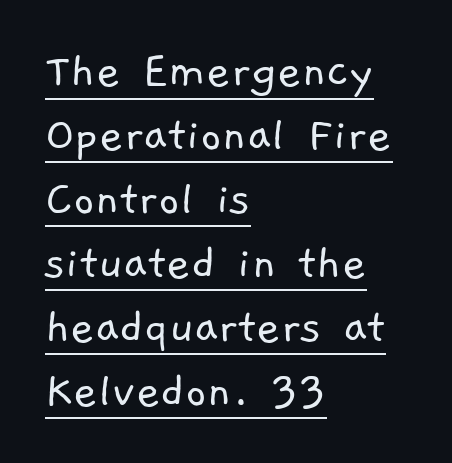
{"serif": "no", "bold": "no", "weight": "light", "width": "normal", "stroke_contrast": "low", "x_height": "medium", "monospaced": "no", "underline": "yes", "align": "left", "line_spacing_ratio": 1.23, "letter_spacing": "normal", "letter_spacing_em": 0.0, "glyph_px": 52}
